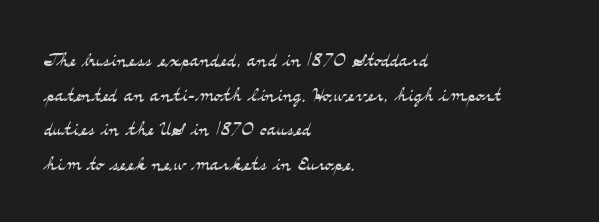
Q: Is the text bold? A: No.
Q: Is the text italic (slanted)? A: Yes.
Q: Is the text underlined? A: No.
Q: How is the paragraph aligned? A: Left-aligned.
Q: Is the spacing between letters normal or unusually wide? A: Normal.
Q: Is the spacing between lines tight, normal or loose? A: Normal.
